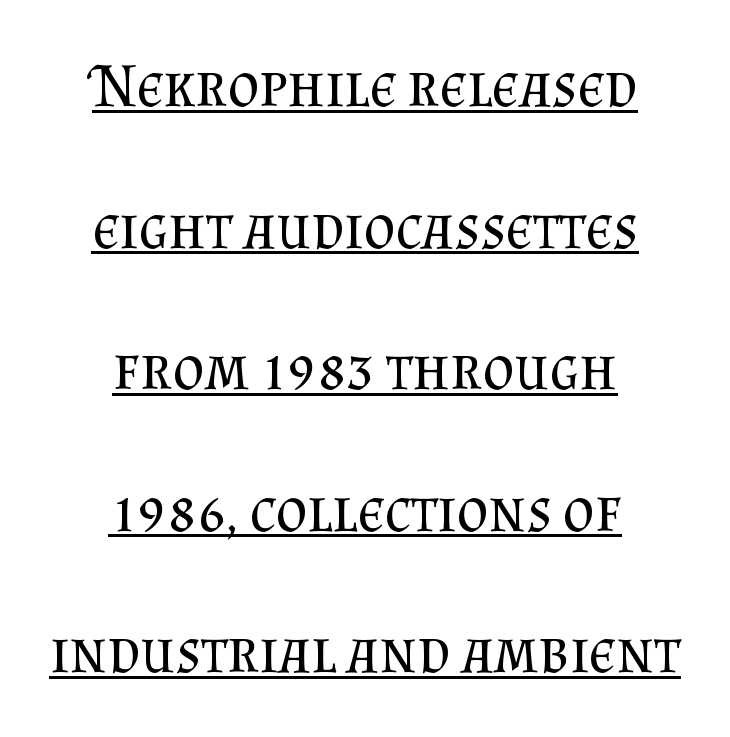
The image shows 61 px regular-weight serif type, upright; set centered, loose line spacing (2.32x), normal letter spacing, underlined; medium stroke contrast and a small x-height.
